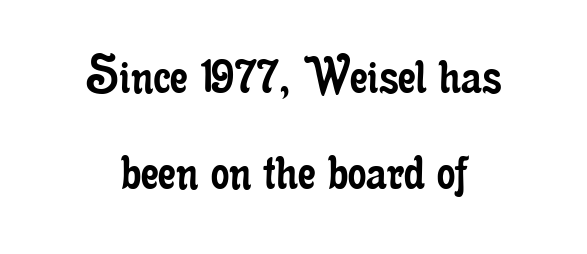
The image shows 58 px regular-weight, condensed serif type, upright; set centered, normal line spacing (1.66x), normal letter spacing, not underlined; low stroke contrast and a small x-height.
